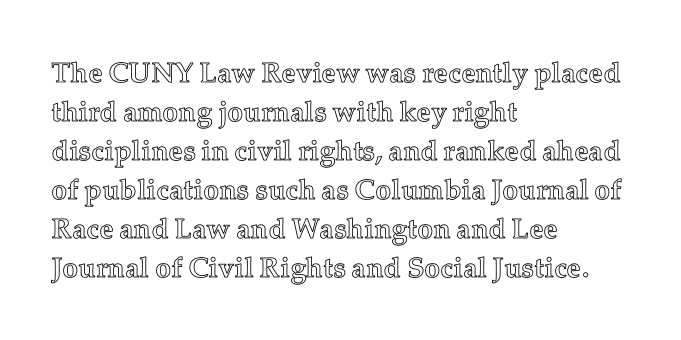
The specimen omits any rule beneath the text block's lines. Casual observation: everything's shoved over to the left. Look at the tracking — it's just the regular setting, nothing added. What's the leading like? Ordinary, nothing unusual. The letters advance in unequal steps, a hallmark of proportional type.
